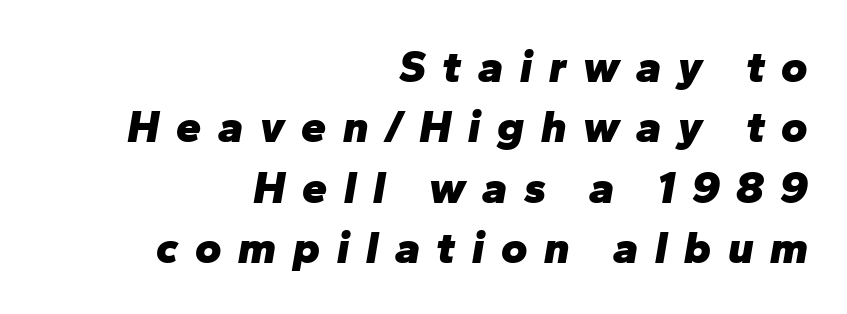
Typeset ragged left — the right edge is the straight one. The passage shown leans; its letterforms are oblique. Note the varied advance widths — an 'i' is clearly narrower than an 'm'. Descenders hang freely into open space.
